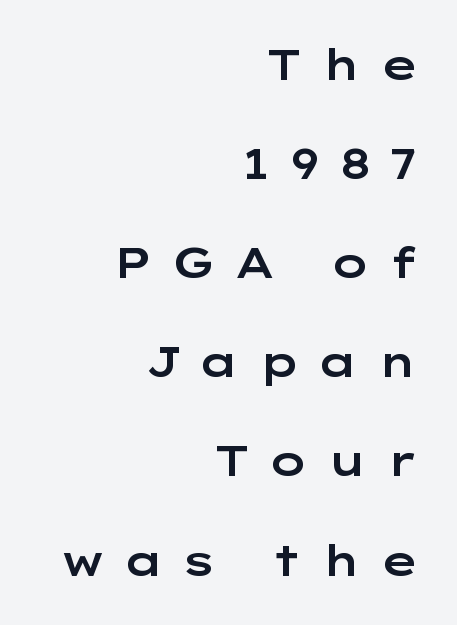
What stands out about the letter spacing? Its width — letters are far apart. Think of a printed novel: that variable character pitch is what you see here. This is the regular roman posture of the typeface. Unlike a traditional serif, this face leaves its strokes unadorned. Widely set lines give the paragraph a tall, airy silhouette.
